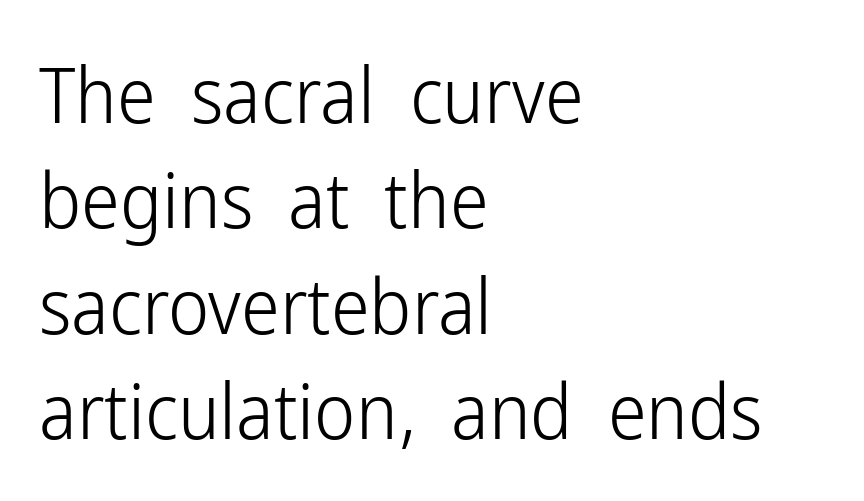
Q: Is the text bold? A: No.
Q: Is the text italic (slanted)? A: No, it is upright.
Q: Is the typeface a serif or a sans-serif typeface? A: Sans-serif.
Q: Is the text underlined? A: No.
Q: How is the paragraph aligned? A: Left-aligned.
Q: Is the spacing between letters normal or unusually wide? A: Normal.
Q: Is the spacing between lines tight, normal or loose? A: Normal.
Q: Width (condensed, normal, or wide)? A: Condensed.
Q: Stroke contrast? A: Low.
Q: x-height? A: Medium.
Q: Monospaced? A: No.
